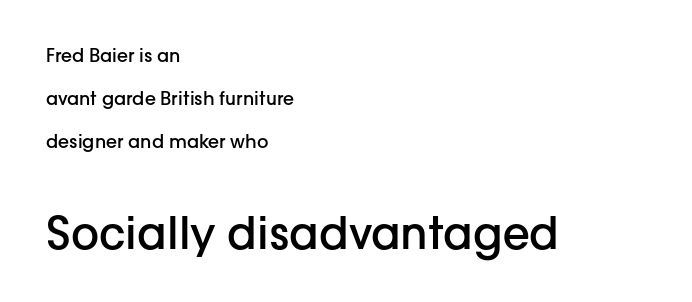
Q: Is the text bold? A: Semi-bold.
Q: Is the text italic (slanted)? A: No, it is upright.
Q: Is the typeface a serif or a sans-serif typeface? A: Sans-serif.
Q: Is the text underlined? A: No.
Q: How is the paragraph aligned? A: Left-aligned.
Q: Is the spacing between letters normal or unusually wide? A: Normal.
Q: Is the spacing between lines tight, normal or loose? A: Loose.
Q: Which block of text is set in a larger size, the first (top) or the second (bottom)? A: The second (bottom) one.
Q: Width (condensed, normal, or wide)? A: Normal.
Q: Stroke contrast? A: Low.
Q: x-height? A: Medium.
Q: Monospaced? A: No.
